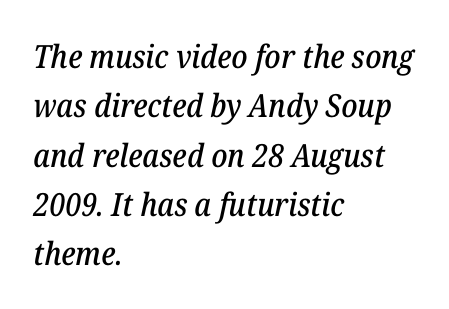
Q: Is the text italic (slanted)? A: Yes, it leans right by about 12 degrees.
Q: Is the typeface a serif or a sans-serif typeface? A: Serif.
Q: Is the text underlined? A: No.
Q: How is the paragraph aligned? A: Left-aligned.
Q: Is the spacing between letters normal or unusually wide? A: Normal.
Q: Is the spacing between lines tight, normal or loose? A: Normal.
Q: Width (condensed, normal, or wide)? A: Normal.
Q: Stroke contrast? A: Low.
Q: x-height? A: Medium.
Q: Monospaced? A: No.
